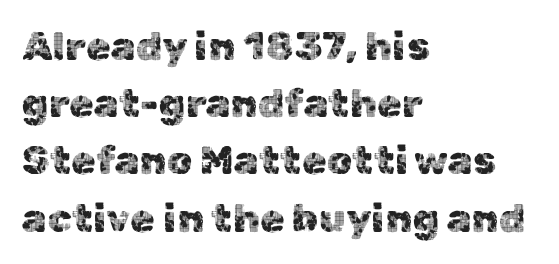
Q: Is the text italic (slanted)? A: No, it is upright.
Q: Is the typeface a serif or a sans-serif typeface? A: Sans-serif.
Q: Is the text underlined? A: No.
Q: How is the paragraph aligned? A: Left-aligned.
Q: Is the spacing between letters normal or unusually wide? A: Normal.
Q: Is the spacing between lines tight, normal or loose? A: Normal.
Q: Width (condensed, normal, or wide)? A: Normal.
Q: x-height? A: Medium.
Q: Monospaced? A: No.
